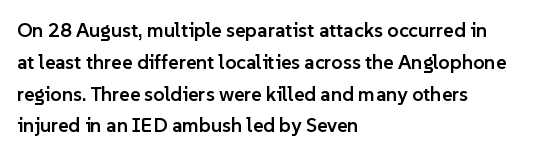
Q: Is the text bold? A: Semi-bold.
Q: Is the text italic (slanted)? A: No, it is upright.
Q: Is the text underlined? A: No.
Q: How is the paragraph aligned? A: Left-aligned.
Q: Is the spacing between letters normal or unusually wide? A: Normal.
Q: Is the spacing between lines tight, normal or loose? A: Normal.
